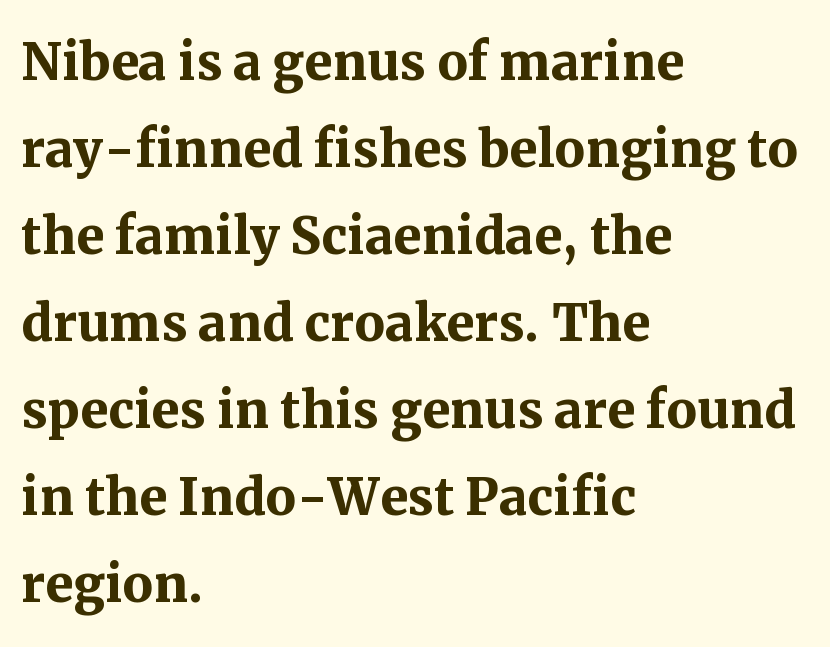
The image shows 68 px semibold serif type, upright; set left-aligned, normal line spacing (1.28x), normal letter spacing, not underlined; medium stroke contrast and a medium x-height.
